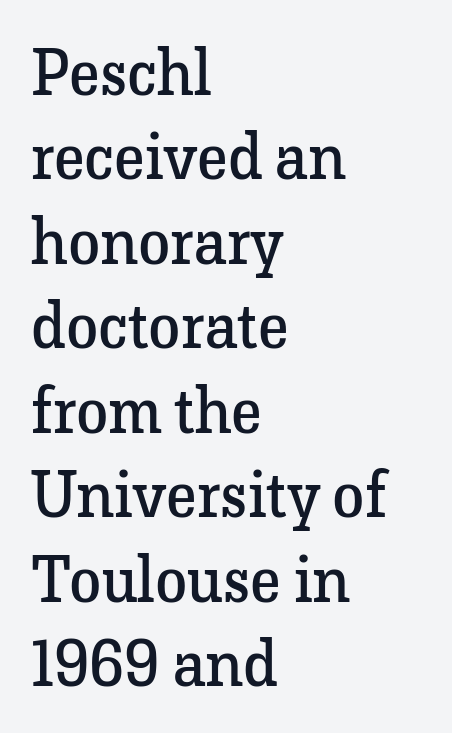
The image shows 65 px regular-weight serif type, upright; set left-aligned, normal line spacing (1.3x), normal letter spacing, not underlined; low stroke contrast and a medium x-height.
